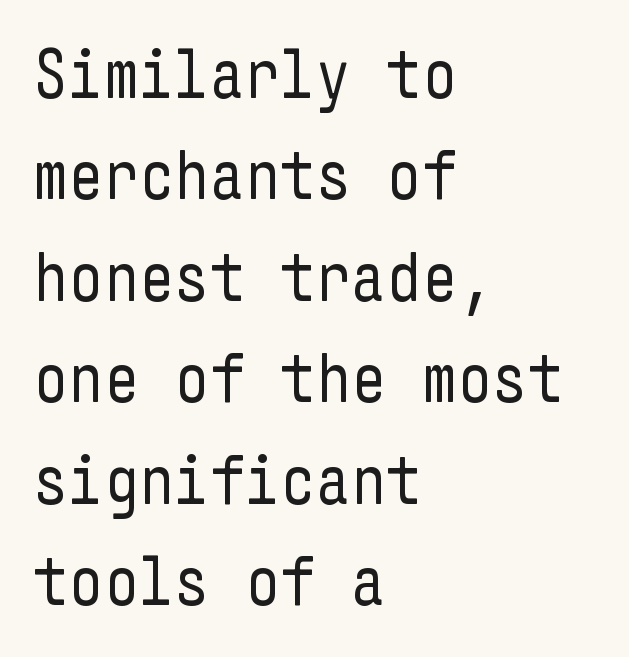
{"serif": "no", "italic": "no", "bold": "no", "weight": "regular", "width": "condensed", "stroke_contrast": "low", "x_height": "medium", "underline": "no", "align": "left", "line_spacing": "normal", "line_spacing_ratio": 1.47, "letter_spacing": "normal", "letter_spacing_em": 0.0, "glyph_px": 69}
